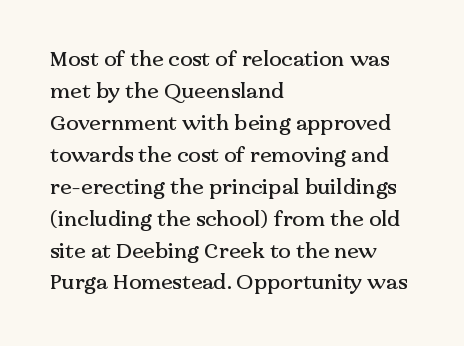
Q: Is the text italic (slanted)? A: No, it is upright.
Q: Is the text underlined? A: No.
Q: How is the paragraph aligned? A: Left-aligned.
Q: Is the spacing between letters normal or unusually wide? A: Normal.
Q: Is the spacing between lines tight, normal or loose? A: Normal.
